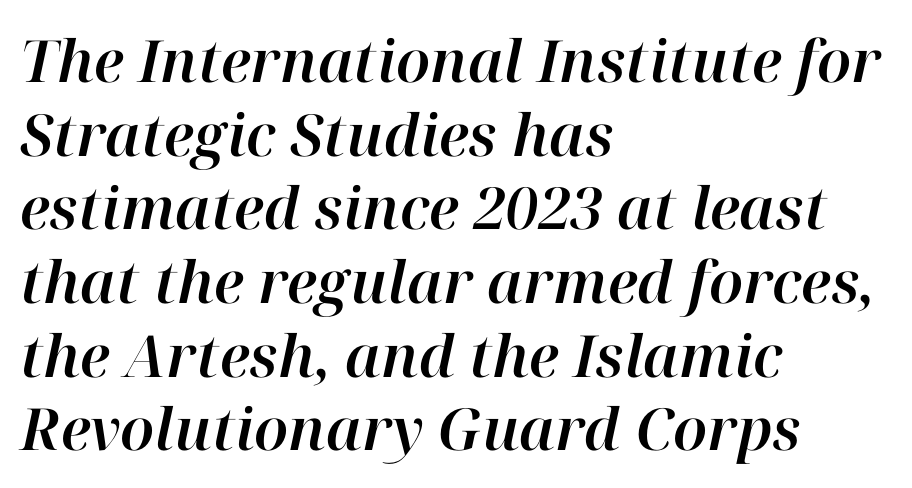
Q: Is the text italic (slanted)? A: Yes, it leans right by about 12 degrees.
Q: Is the text underlined? A: No.
Q: How is the paragraph aligned? A: Left-aligned.
Q: Is the spacing between letters normal or unusually wide? A: Normal.
Q: Is the spacing between lines tight, normal or loose? A: Normal.
Q: Width (condensed, normal, or wide)? A: Normal.
Q: Stroke contrast? A: High.
Q: x-height? A: Medium.
Q: Monospaced? A: No.
